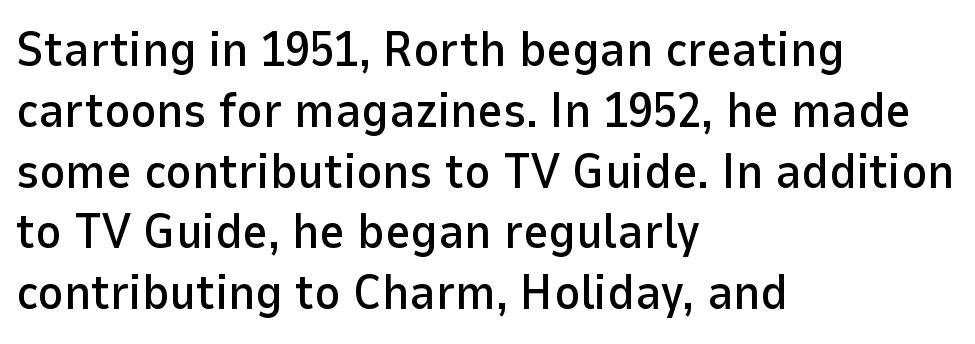
The rendering uses natural spacing where letterforms have individual widths. No extra tracking has been applied to these lines. The font's upright variant was chosen for this text. The face used here is a sans, in the tradition of grotesques and geometrics. Bare-footed words on every line.
